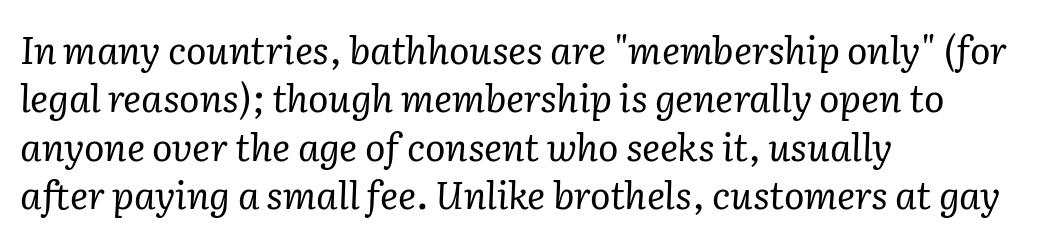
Q: Is the text bold? A: No.
Q: Is the text italic (slanted)? A: Yes, it leans right by about 2 degrees.
Q: Is the typeface a serif or a sans-serif typeface? A: Serif.
Q: Is the text underlined? A: No.
Q: How is the paragraph aligned? A: Left-aligned.
Q: Is the spacing between letters normal or unusually wide? A: Normal.
Q: Is the spacing between lines tight, normal or loose? A: Normal.
Q: Width (condensed, normal, or wide)? A: Normal.
Q: Stroke contrast? A: Low.
Q: x-height? A: Medium.
Q: Monospaced? A: No.
